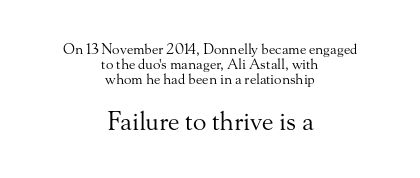
The lower block of text is set noticeably larger than the block above it. How would I describe the line gaps? Narrow and economical. No chunkiness to these letters — they're not bold. The baseline area is clear. Posture: upright roman. In terms of letterspacing, this is plain default setting.
